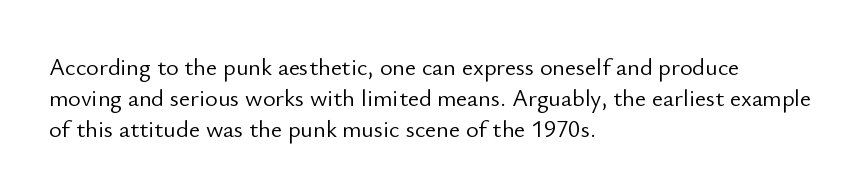
The ragged edge is on the right, which tells us the setting is flush left. The passage shown is not underscored anywhere. These lines were composed using upright roman letters. This sample uses plain, unmodified letter spacing. Reading down the column, the eye jumps a familiar distance to each next line.
